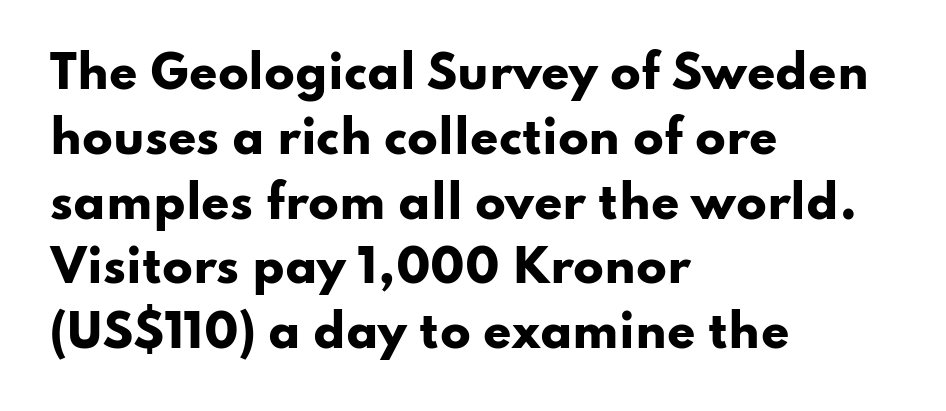
A typesetter would call this proportional, since set widths differ per character. The letters stand upright; this is a roman face. Spacing between characters is what you'd get straight out of the box. How heavy is the stroke? Heavy — this is a bold. No word sits above an underline. The paragraph has a hard left edge and a soft right edge.
